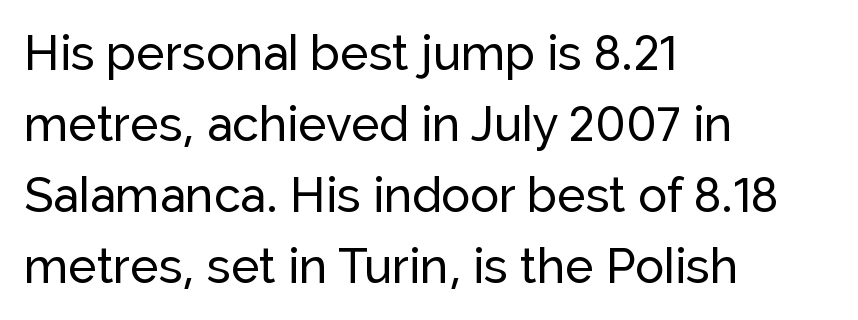
Anything drawn beneath the words? Only blank space. Between one letter and the next there's only the usual sliver of space. Look at the bottom of the vertical strokes: they stop flat, with no serifs. This sample keeps an unexceptional amount of space between lines. Caption: multi-line text, flush left, ragged right.
